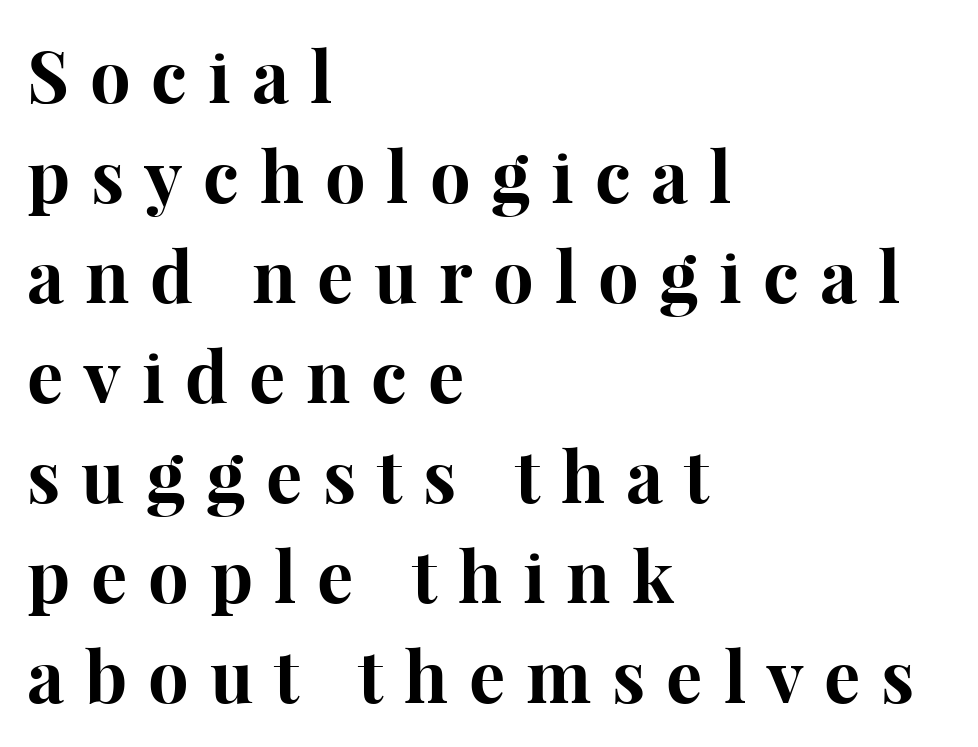
{"serif": "yes", "italic": "no", "bold": "yes", "weight": "bold", "width": "normal", "stroke_contrast": "high", "x_height": "medium", "monospaced": "no", "underline": "no", "align": "left", "line_spacing": "normal", "line_spacing_ratio": 1.39, "letter_spacing": "wide", "letter_spacing_em": 0.29, "glyph_px": 72}
